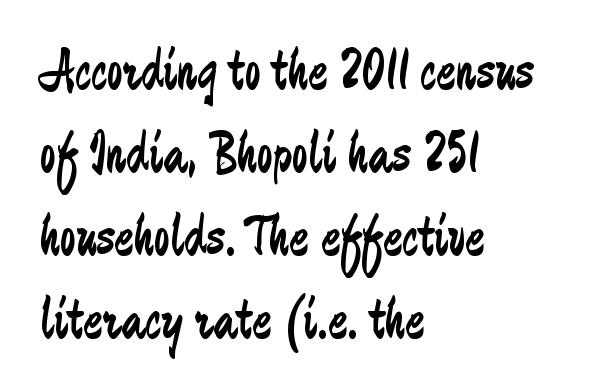
{"serif": "no", "bold": "no", "weight": "regular", "width": "condensed", "stroke_contrast": "low", "x_height": "medium", "monospaced": "no", "underline": "no", "align": "left", "line_spacing": "normal", "line_spacing_ratio": 1.43, "letter_spacing": "normal", "letter_spacing_em": 0.0, "glyph_px": 58}
